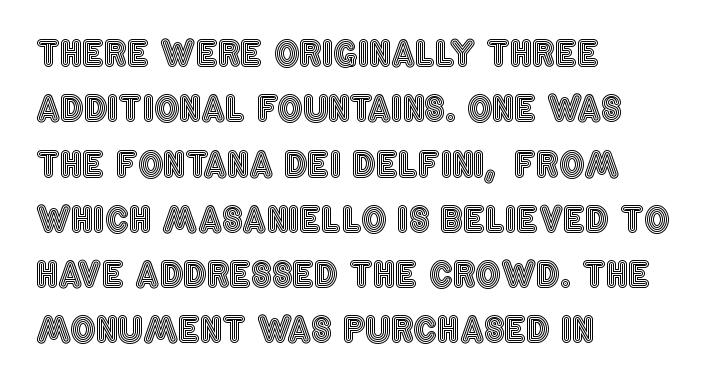
Style check: upright. The line texture is even and compact thanks to regular tracking. The passage shown is typed in a proportional face where columns would drift. If you drew a ruler down the left edge, every line would touch it. The designer left line spacing at the default.
